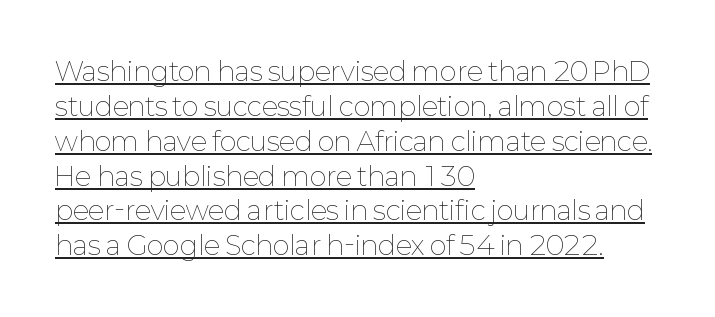
Q: Is the text bold? A: No.
Q: Is the text italic (slanted)? A: No, it is upright.
Q: Is the text underlined? A: Yes.
Q: How is the paragraph aligned? A: Left-aligned.
Q: Is the spacing between letters normal or unusually wide? A: Normal.
Q: Is the spacing between lines tight, normal or loose? A: Normal.
